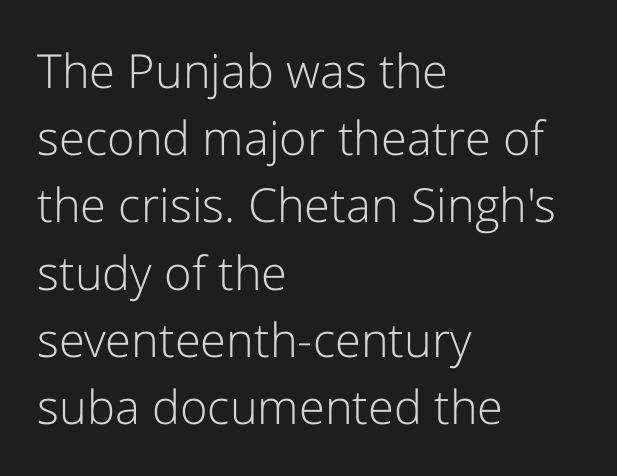
The image shows 47 px light sans-serif type, upright; set left-aligned, normal line spacing (1.43x), normal letter spacing, not underlined; low stroke contrast and a medium x-height.
